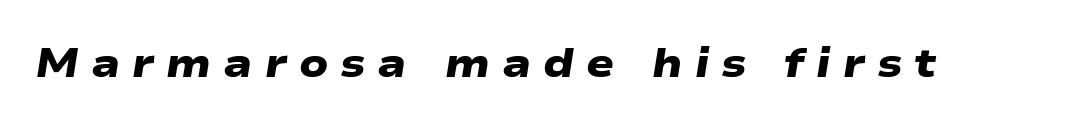
Check the space under the baseline: it is left empty. The glyphs have the mass of a bold cut. Honestly, the letter spacing is so wide it's the main thing you notice. The type family on display is of the sans-serif kind.
